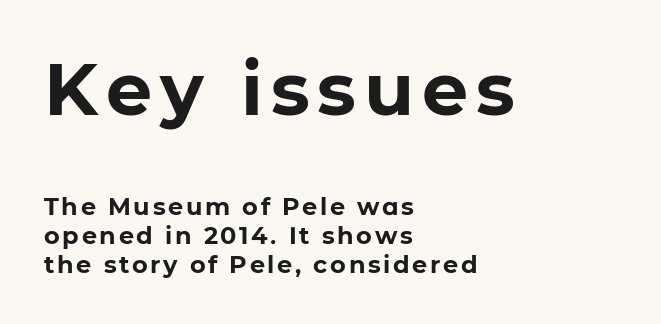
{"serif": "no", "italic": "no", "bold": "yes", "weight": "bold", "width": "normal", "stroke_contrast": "low", "x_height": "medium", "monospaced": "no", "underline": "no", "align": "left", "line_spacing_ratio": 1.21, "larger_block": "first", "size_ratio": 3.04, "glyph_px": 73}
